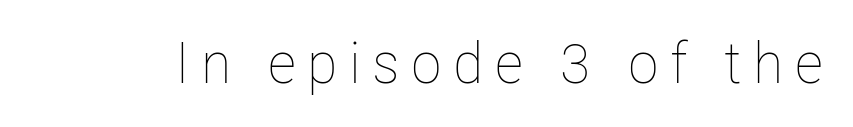
{"italic": "no", "bold": "no", "weight": "thin", "width": "condensed", "stroke_contrast": "low", "x_height": "medium", "monospaced": "no", "underline": "no", "letter_spacing": "wide", "letter_spacing_em": 0.2, "glyph_px": 57}
